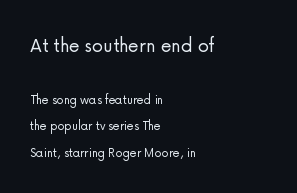
Q: Is the text bold? A: No.
Q: Is the text italic (slanted)? A: No, it is upright.
Q: Is the text underlined? A: No.
Q: How is the paragraph aligned? A: Left-aligned.
Q: Is the spacing between letters normal or unusually wide? A: Normal.
Q: Is the spacing between lines tight, normal or loose? A: Loose.
Q: Which block of text is set in a larger size, the first (top) or the second (bottom)? A: The first (top) one.
